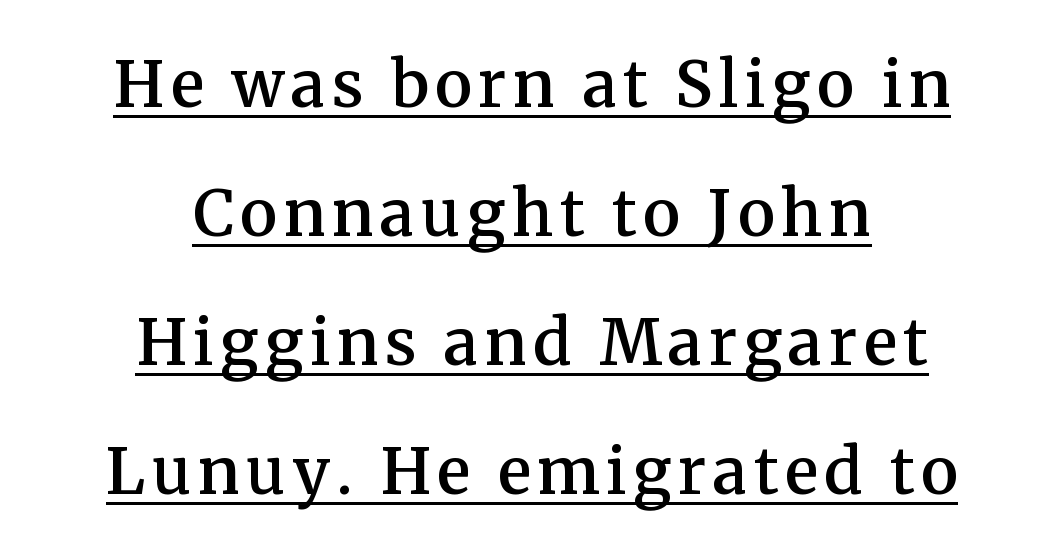
The letters advance in unequal steps, a hallmark of proportional type. Does the copy run flush right? No — it is centered line by line. Old-style or modern, the face here clearly has serifs. Descenders here cross a horizontal rule under the line. Ordinary non-slanted type is in use.
